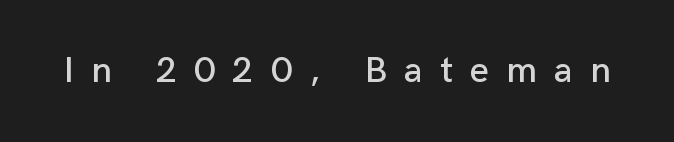
Q: Is the text italic (slanted)? A: No, it is upright.
Q: Is the typeface a serif or a sans-serif typeface? A: Sans-serif.
Q: Is the text underlined? A: No.
Q: Is the spacing between letters normal or unusually wide? A: Unusually wide.
Q: Width (condensed, normal, or wide)? A: Normal.
Q: Stroke contrast? A: Low.
Q: x-height? A: Medium.
Q: Monospaced? A: No.
